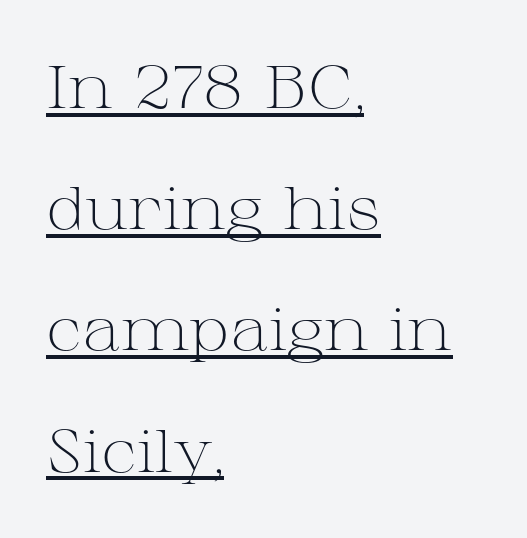
Q: Is the text bold? A: No.
Q: Is the text italic (slanted)? A: No, it is upright.
Q: Is the typeface a serif or a sans-serif typeface? A: Serif.
Q: Is the text underlined? A: Yes.
Q: How is the paragraph aligned? A: Left-aligned.
Q: Is the spacing between letters normal or unusually wide? A: Normal.
Q: Is the spacing between lines tight, normal or loose? A: Loose.
Q: Width (condensed, normal, or wide)? A: Wide.
Q: Stroke contrast? A: Medium.
Q: x-height? A: Medium.
Q: Monospaced? A: No.
